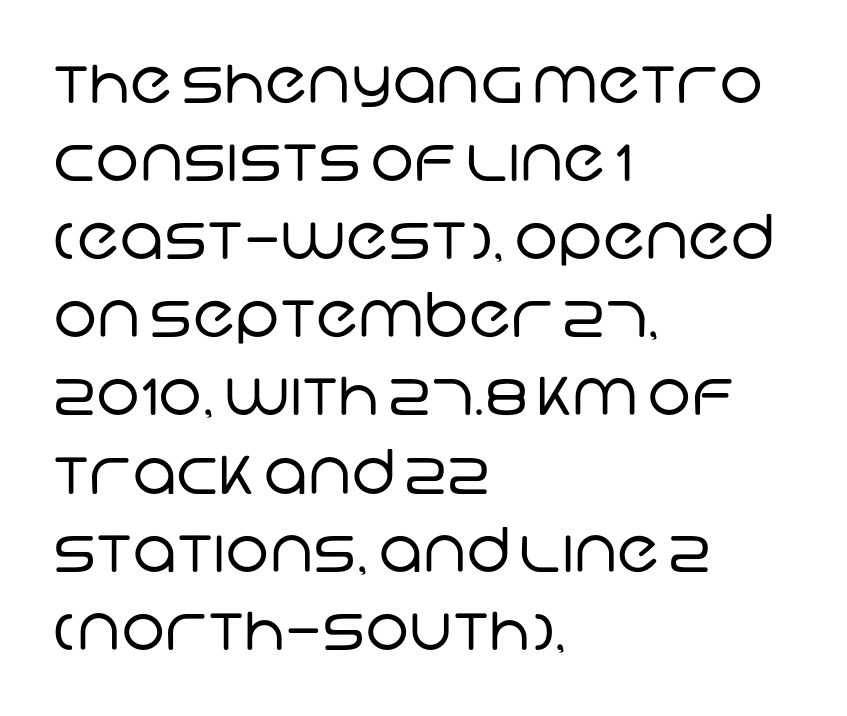
Look at the bottom of the vertical strokes: they stop flat, with no serifs. The paragraph has a hard left edge and a soft right edge. Think standard paragraph weight, or any step lighter than that. Leading matches the norm, producing a regular column.
